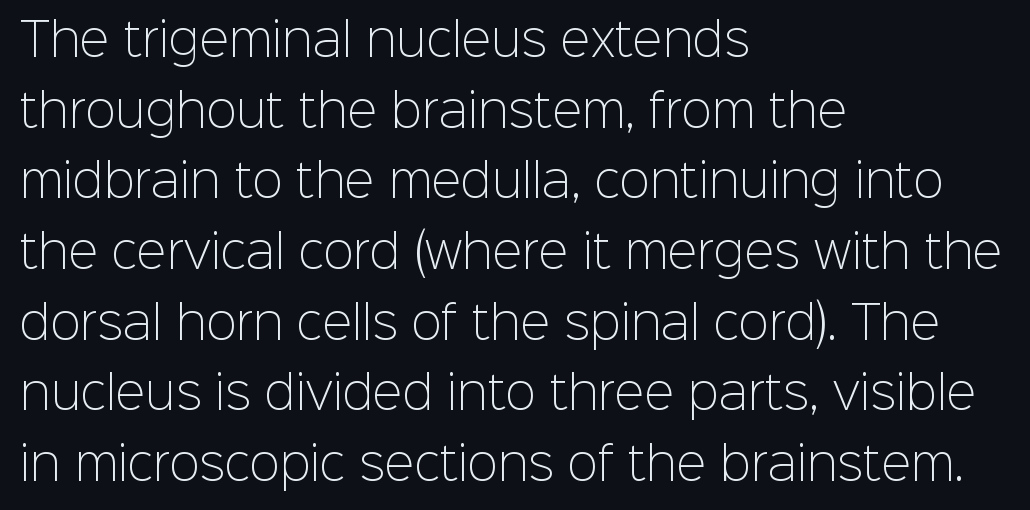
Q: Is the text bold? A: No.
Q: Is the text italic (slanted)? A: No, it is upright.
Q: Is the typeface a serif or a sans-serif typeface? A: Sans-serif.
Q: Is the text underlined? A: No.
Q: How is the paragraph aligned? A: Left-aligned.
Q: Is the spacing between letters normal or unusually wide? A: Normal.
Q: Is the spacing between lines tight, normal or loose? A: Normal.
Q: Width (condensed, normal, or wide)? A: Normal.
Q: Stroke contrast? A: Low.
Q: x-height? A: Medium.
Q: Monospaced? A: No.
